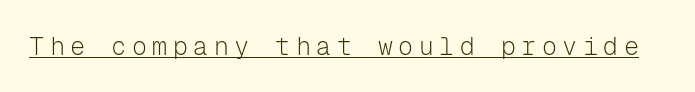
The image shows 25 px text type, upright; set unusually wide letter spacing (+0.22 em), underlined.
